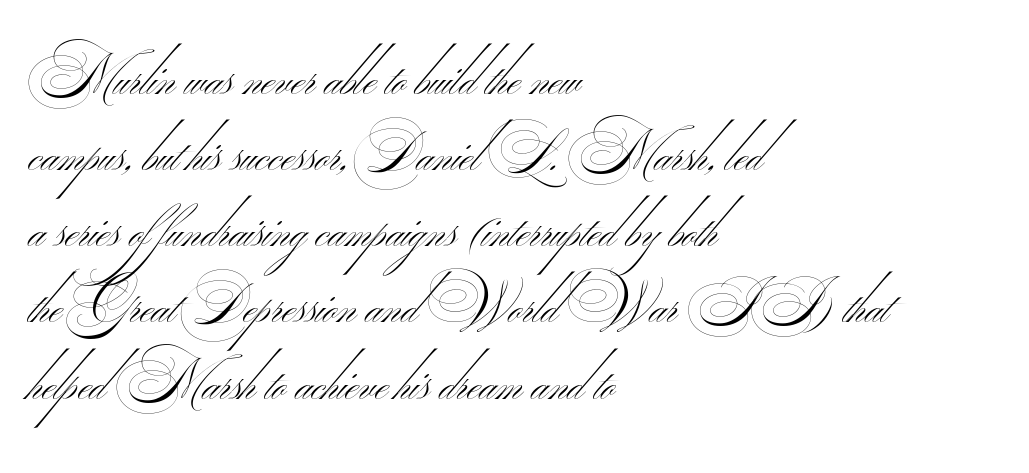
Anything drawn beneath the words? Only blank space. A typesetter would call this proportional, since set widths differ per character. In terms of letterform style, serifs are entirely absent. Summary of weight: not heavy and not bold. Is the block centered? No — it sits flush against the left margin. No extra tracking has been applied to these lines.
